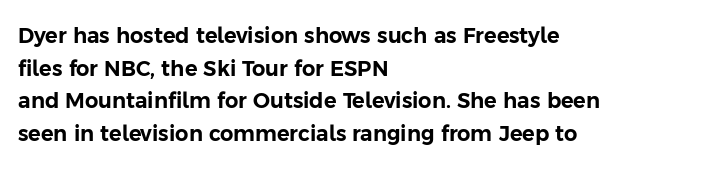
{"italic": "no", "underline": "no", "align": "left", "line_spacing": "normal", "line_spacing_ratio": 1.55, "letter_spacing": "normal", "letter_spacing_em": 0.0, "glyph_px": 21}
